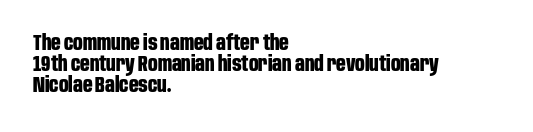
Nothing unusual about the tracking: characters are spaced as the font intends. A full-strength bold gives these letters their thick strokes. Bare-footed words on every line. The block of text is dense from top to bottom, with scant space between rows. This is roman type, the default non-slanted kind. These lines are set flush left with a ragged right edge.
